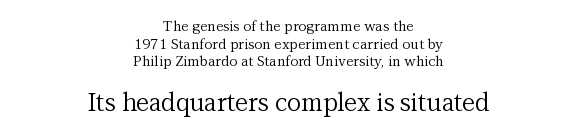
{"italic": "no", "bold": "no", "underline": "no", "align": "center", "line_spacing": "normal", "line_spacing_ratio": 1.26, "letter_spacing": "normal", "letter_spacing_em": 0.0, "larger_block": "second", "size_ratio": 1.71, "glyph_px": 24}
